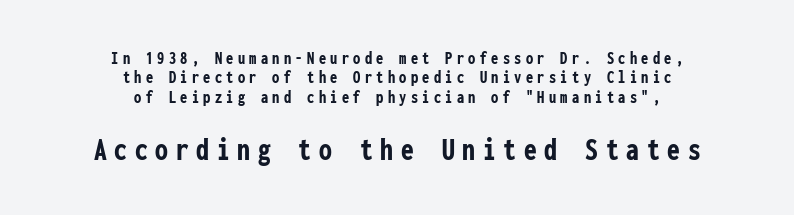
The tracking jumps out immediately: characters are airy and widely separated. Type without underlining. Summary of vertical rhythm: compact, with narrow interline spacing. These lines are centered, leaving both edges ragged.
